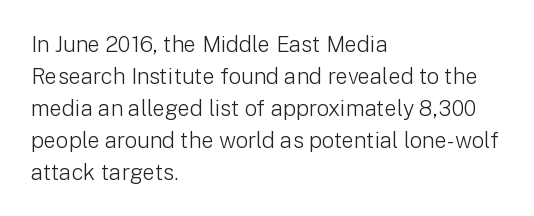
Q: Is the text bold? A: No.
Q: Is the text italic (slanted)? A: No, it is upright.
Q: Is the text underlined? A: No.
Q: How is the paragraph aligned? A: Left-aligned.
Q: Is the spacing between letters normal or unusually wide? A: Normal.
Q: Is the spacing between lines tight, normal or loose? A: Normal.
